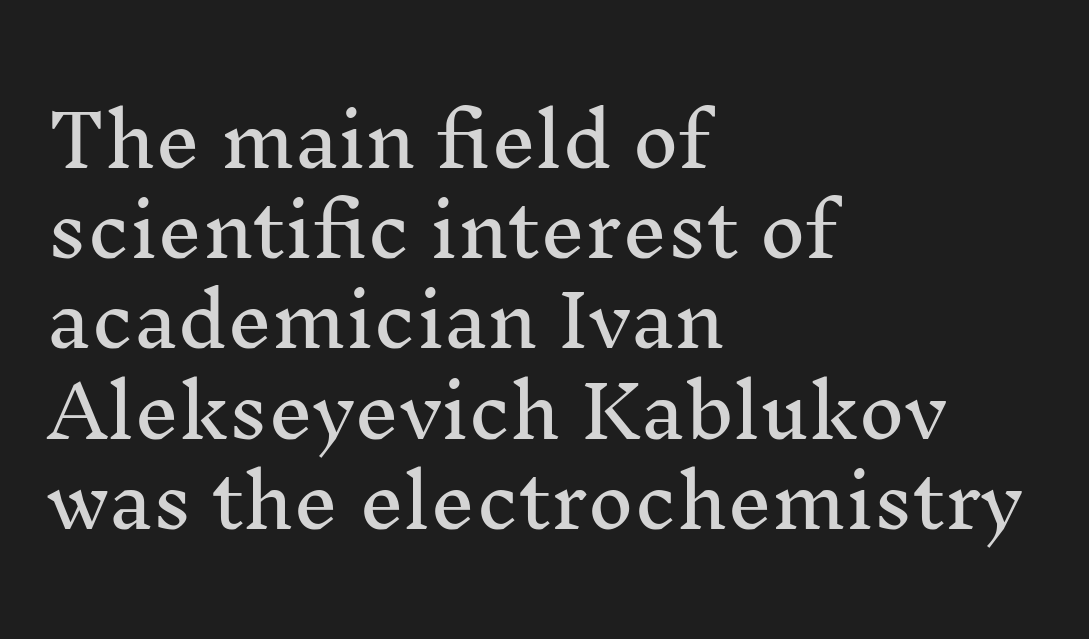
This sample uses plain, unmodified letter spacing. Alignment: flush left. The rendering shows small feet on the letterforms — a serif design. The foot of each line stays bare and open.
